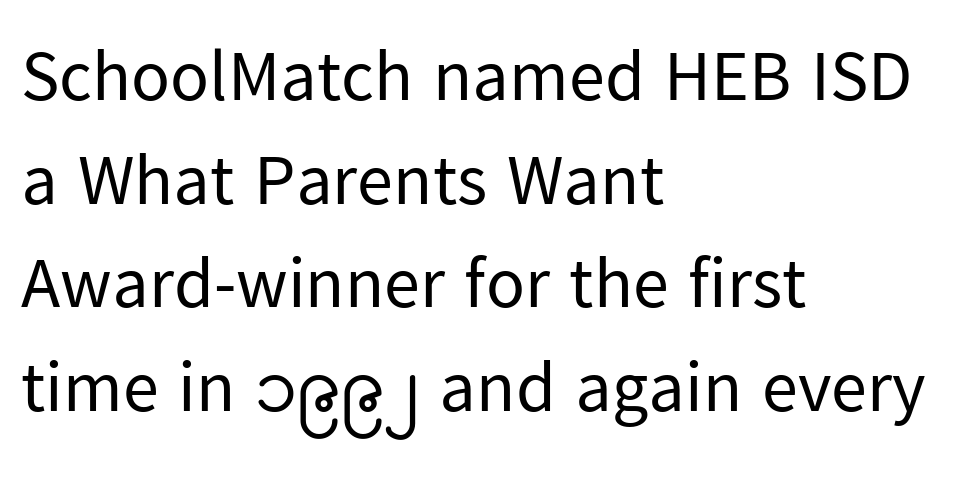
{"serif": "no", "italic": "no", "bold": "no", "weight": "regular", "width": "normal", "stroke_contrast": "low", "x_height": "medium", "monospaced": "no", "underline": "no", "align": "left", "line_spacing": "normal", "line_spacing_ratio": 1.44, "letter_spacing": "normal", "letter_spacing_em": 0.0, "glyph_px": 72}
